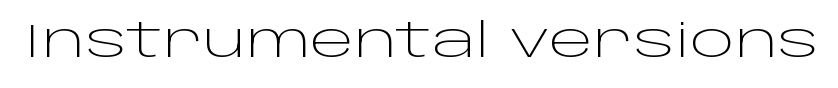
{"serif": "no", "italic": "no", "bold": "no", "weight": "light", "width": "wide", "stroke_contrast": "low", "x_height": "large", "monospaced": "no", "underline": "no", "letter_spacing": "normal", "letter_spacing_em": 0.0, "glyph_px": 47}
